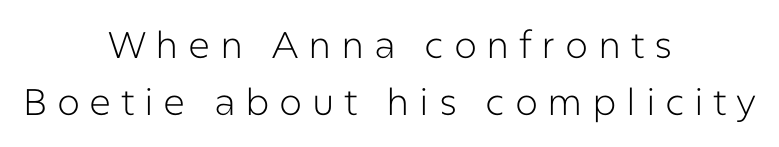
The image shows 37 px light sans-serif type, upright; set centered, normal line spacing (1.53x), unusually wide letter spacing (+0.26 em), not underlined; low stroke contrast and a medium x-height.
